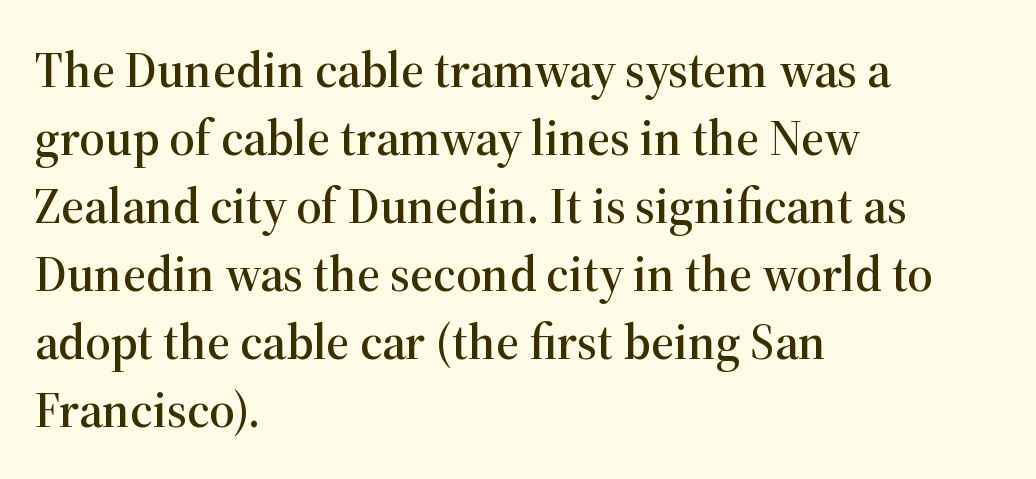
Q: Is the text italic (slanted)? A: No, it is upright.
Q: Is the typeface a serif or a sans-serif typeface? A: Serif.
Q: Is the text underlined? A: No.
Q: How is the paragraph aligned? A: Left-aligned.
Q: Is the spacing between letters normal or unusually wide? A: Normal.
Q: Is the spacing between lines tight, normal or loose? A: Normal.
Q: Width (condensed, normal, or wide)? A: Normal.
Q: Stroke contrast? A: High.
Q: x-height? A: Medium.
Q: Monospaced? A: No.
